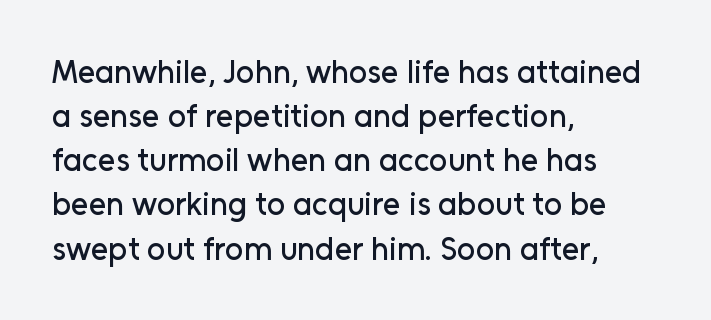
The image shows 32 px sans-serif type, upright; set left-aligned, normal line spacing (1.38x), normal letter spacing, not underlined; low stroke contrast and a medium x-height.
